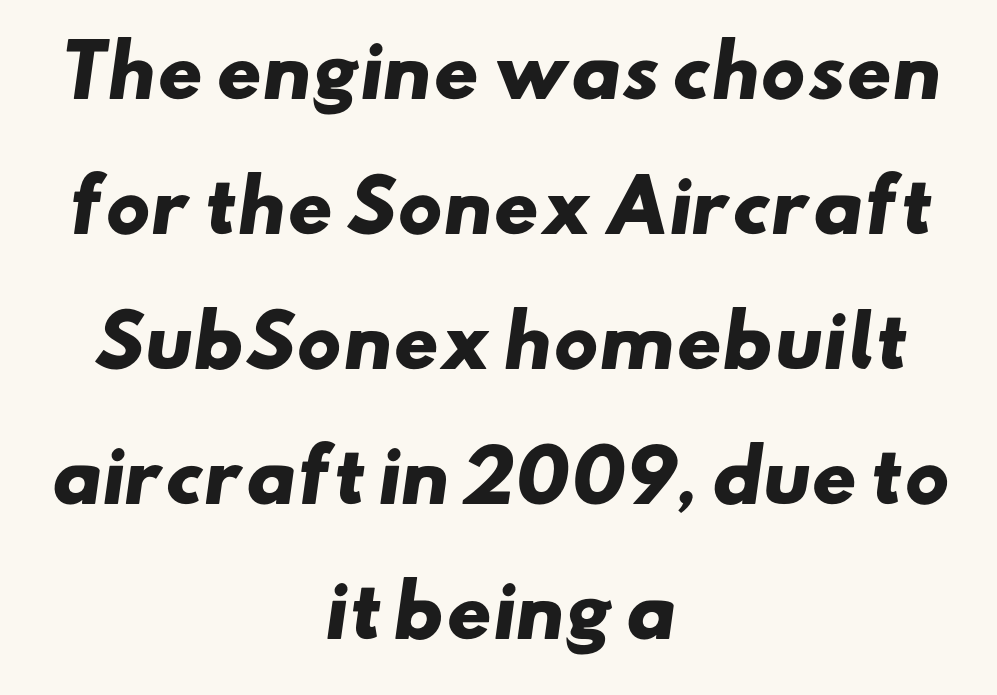
Q: Is the text bold? A: Yes.
Q: Is the typeface a serif or a sans-serif typeface? A: Sans-serif.
Q: Is the text underlined? A: No.
Q: How is the paragraph aligned? A: Centered.
Q: Is the spacing between letters normal or unusually wide? A: Normal.
Q: Is the spacing between lines tight, normal or loose? A: Loose.
Q: Width (condensed, normal, or wide)? A: Wide.
Q: Stroke contrast? A: Low.
Q: x-height? A: Small.
Q: Monospaced? A: No.
